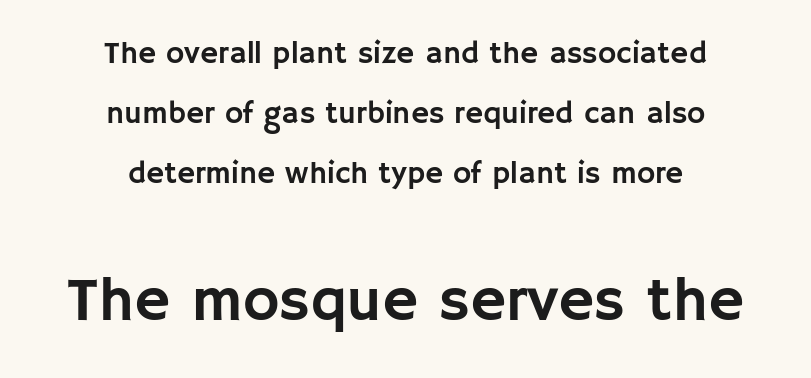
Q: Is the text italic (slanted)? A: No, it is upright.
Q: Is the typeface a serif or a sans-serif typeface? A: Sans-serif.
Q: Is the text underlined? A: No.
Q: How is the paragraph aligned? A: Centered.
Q: Is the spacing between letters normal or unusually wide? A: Normal.
Q: Is the spacing between lines tight, normal or loose? A: Loose.
Q: Which block of text is set in a larger size, the first (top) or the second (bottom)? A: The second (bottom) one.
Q: Width (condensed, normal, or wide)? A: Normal.
Q: Stroke contrast? A: Low.
Q: x-height? A: Large.
Q: Monospaced? A: No.
